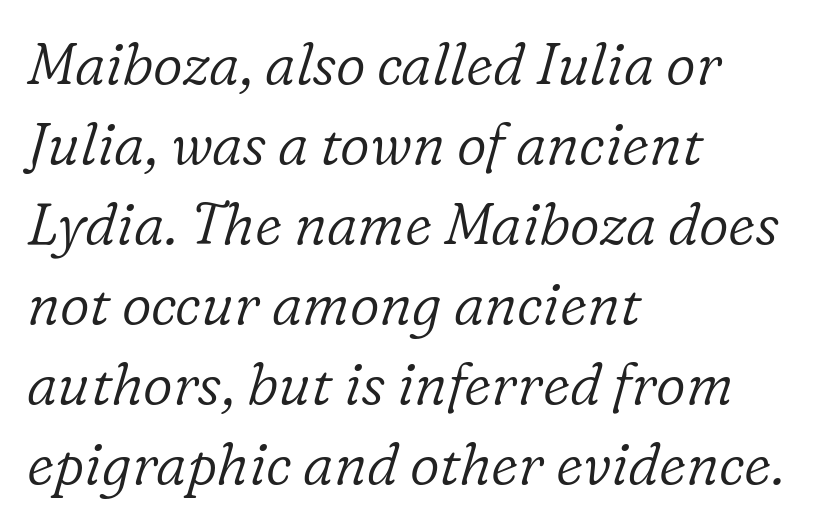
The image shows 58 px light serif type, italic (leaning right); set left-aligned, normal line spacing (1.38x), normal letter spacing, not underlined; low stroke contrast and a medium x-height.
